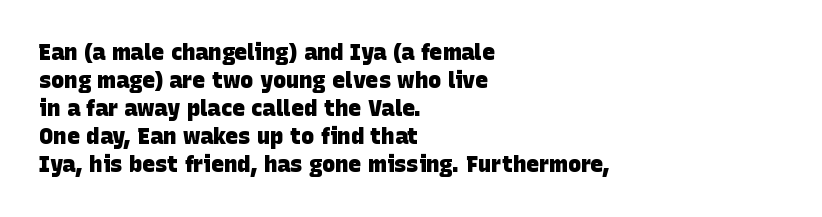
Q: Is the text bold? A: Yes.
Q: Is the text underlined? A: No.
Q: How is the paragraph aligned? A: Left-aligned.
Q: Is the spacing between letters normal or unusually wide? A: Normal.
Q: Is the spacing between lines tight, normal or loose? A: Normal.
